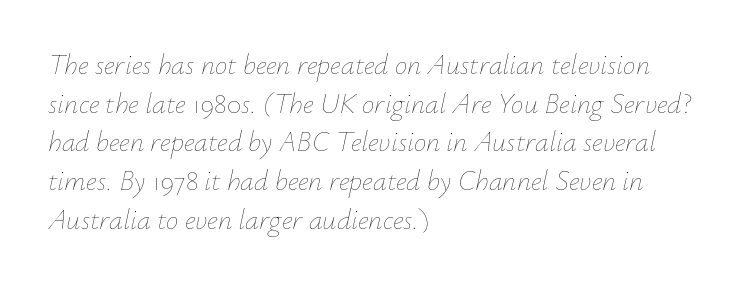
Students, observe: this is what conventionally led text looks like. The passage shown is typed in a proportional face where columns would drift. All the whitespace from short lines collects on the right. This sample uses plain, unmodified letter spacing. The strip under each line holds only bare page.
